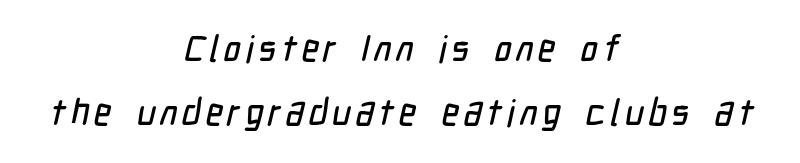
{"serif": "no", "width": "condensed", "stroke_contrast": "low", "x_height": "medium", "monospaced": "no", "underline": "no", "align": "center", "line_spacing_ratio": 1.74, "glyph_px": 37}
